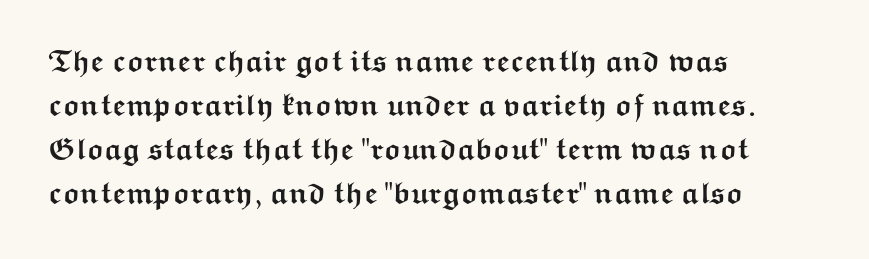
The image shows 30 px semibold, wide sans-serif type, upright; set left-aligned, normal line spacing (1.47x), normal letter spacing, not underlined; medium stroke contrast and a medium x-height.
